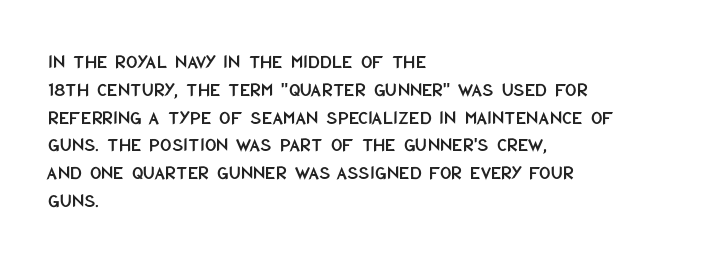
Q: Is the text italic (slanted)? A: No, it is upright.
Q: Is the text underlined? A: No.
Q: How is the paragraph aligned? A: Left-aligned.
Q: Is the spacing between letters normal or unusually wide? A: Normal.
Q: Is the spacing between lines tight, normal or loose? A: Normal.
